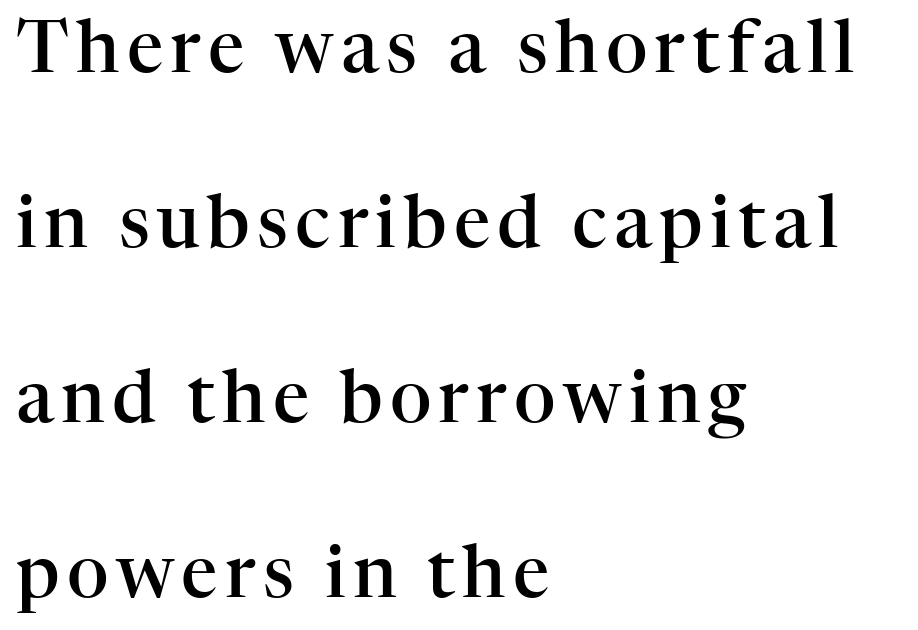
Here the designer chose a conventional face with non-uniform glyph widths. Slightly chunky letters — semibold, I'd say, not full bold. Every stem runs plumb, perpendicular to the baseline. The baseline area is clear.
